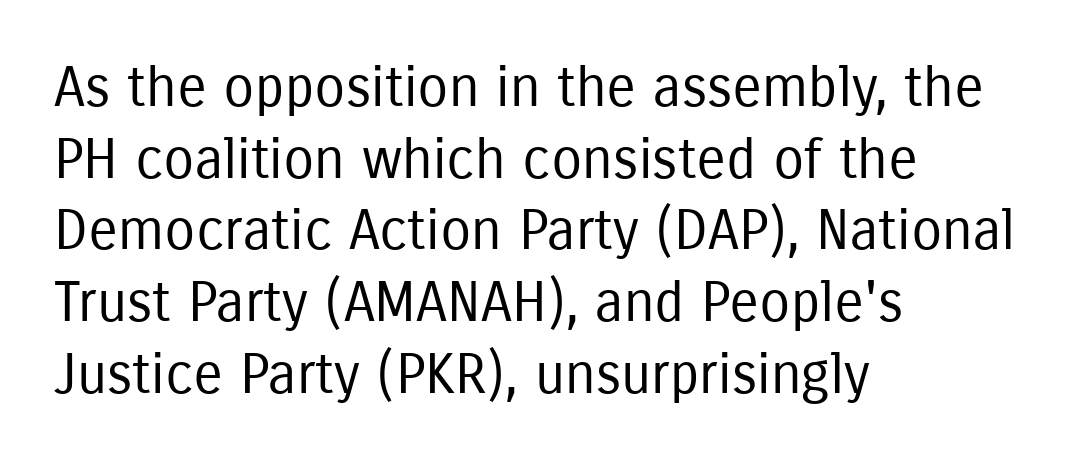
Italic: no, the glyphs are upright roman. A classic flush-left, rag-right setting is used for this passage. The face used here is proportionally spaced, like ordinary book or web type. Counters stay open thanks to moderate or lighter strokes.
